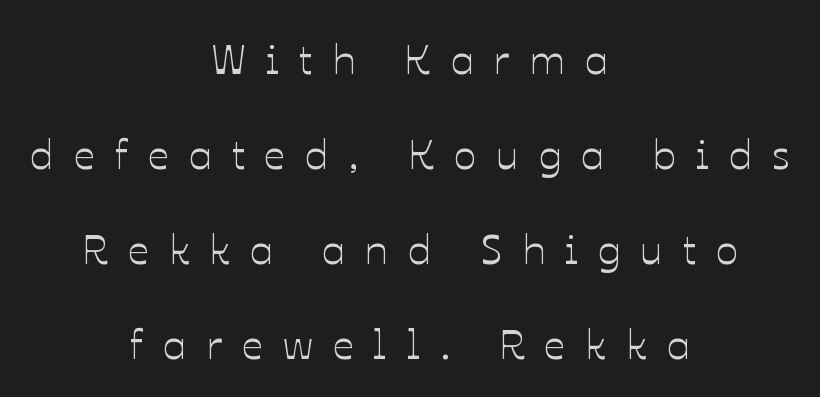
The image shows 42 px text type, upright; set centered, loose line spacing (2.26x), unusually wide letter spacing (+0.47 em), not underlined; low stroke contrast and a medium x-height.
